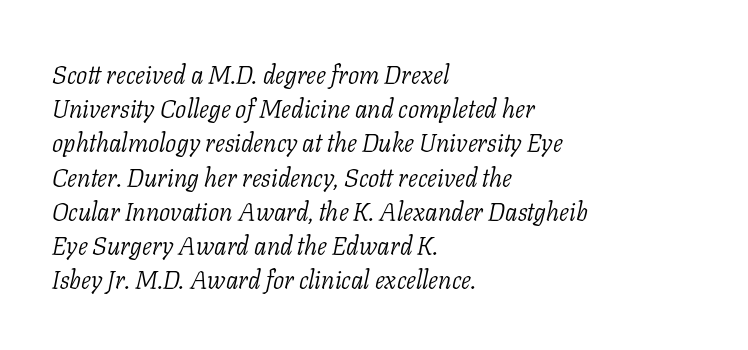
The image shows 25 px text type, italic (leaning right); set left-aligned, normal line spacing (1.37x), normal letter spacing, not underlined.
